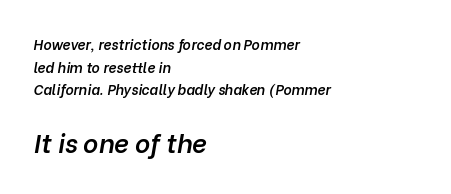
Vertically, the passage feels balanced, rows spaced as you'd expect. There's an unmistakable incline to the writing here. The second block has been scaled up relative to the first. The string is rendered with underlining switched off. Each word holds together tightly as a unit, with standard inter-letter gaps.
